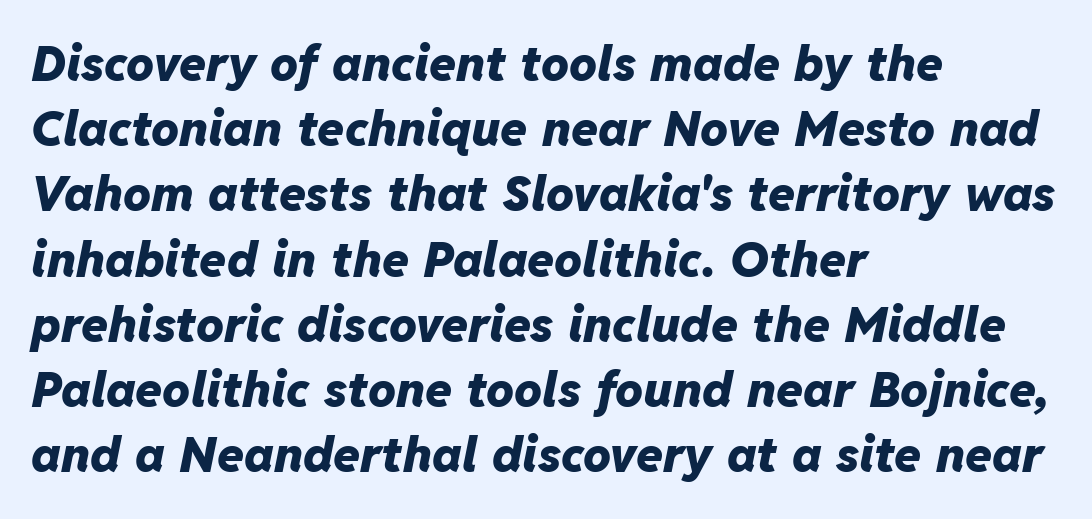
The image shows 49 px heavy type, italic (leaning right); set left-aligned, normal line spacing (1.33x), normal letter spacing, not underlined; low stroke contrast and a medium x-height.
